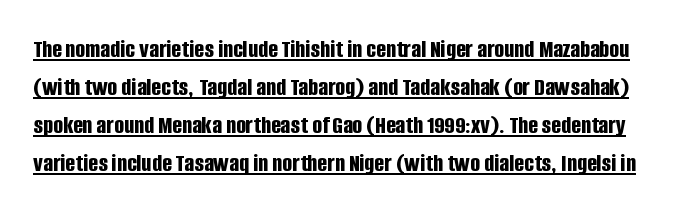
What stands out about the letter spacing? Nothing — it is the standard amount. A typographer would call this underscored text. Vertically, the passage feels balanced, rows spaced as you'd expect. The typesetting leans heavy: a genuine bold. If you drew a line through each stem, it would be perfectly vertical.
